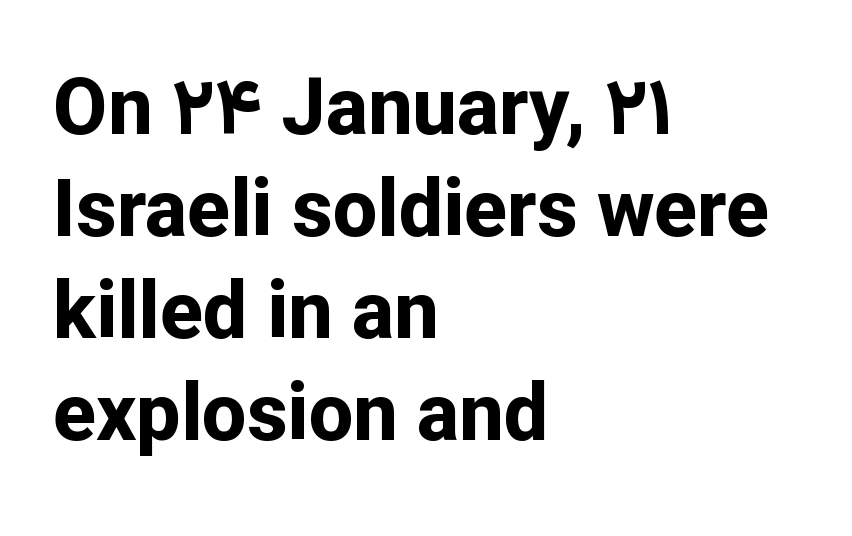
{"serif": "no", "italic": "no", "bold": "yes", "weight": "bold", "width": "normal", "stroke_contrast": "low", "x_height": "medium", "monospaced": "no", "underline": "no", "align": "left", "line_spacing": "normal", "line_spacing_ratio": 1.29, "letter_spacing": "normal", "letter_spacing_em": 0.0, "glyph_px": 79}
